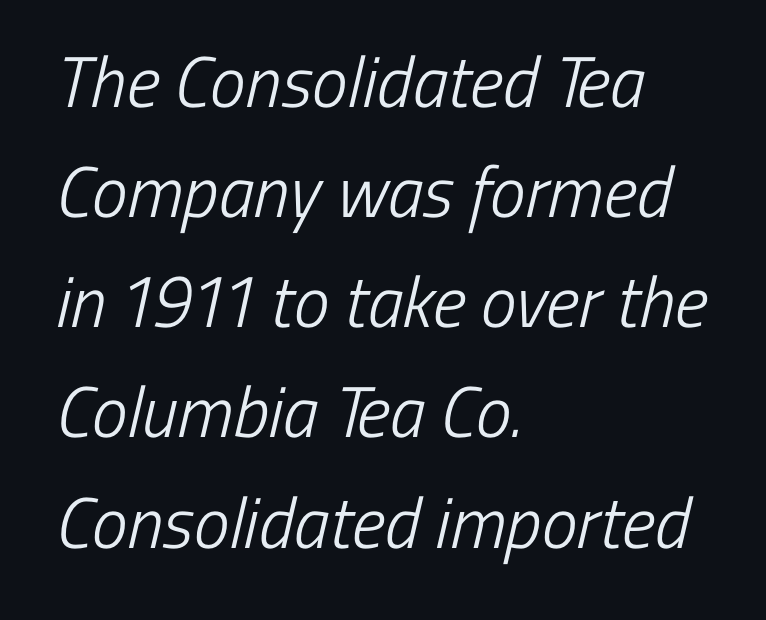
The image shows 72 px light, condensed sans-serif type; set left-aligned, normal line spacing (1.53x), normal letter spacing, not underlined; low stroke contrast and a medium x-height.
